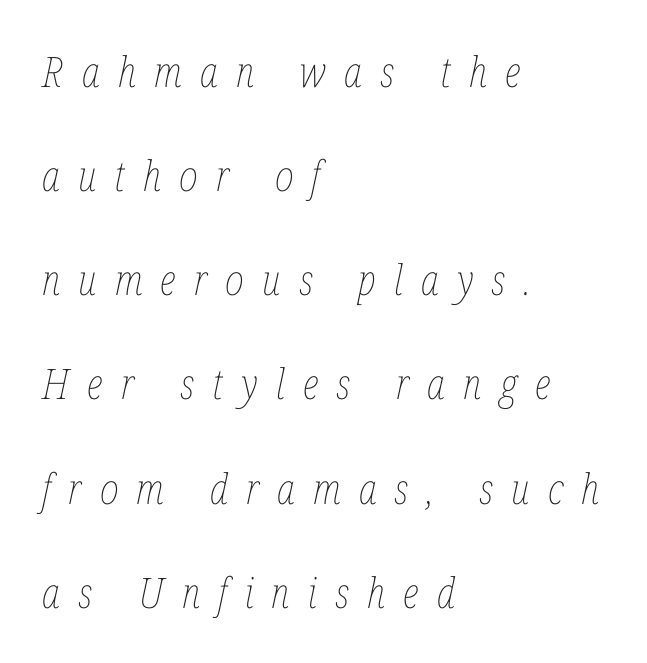
Q: Is the text bold? A: No.
Q: Is the text italic (slanted)? A: Yes, it leans right by about 12 degrees.
Q: Is the text underlined? A: No.
Q: How is the paragraph aligned? A: Left-aligned.
Q: Is the spacing between letters normal or unusually wide? A: Unusually wide.
Q: Is the spacing between lines tight, normal or loose? A: Loose.
Q: Width (condensed, normal, or wide)? A: Condensed.
Q: Stroke contrast? A: Low.
Q: x-height? A: Medium.
Q: Monospaced? A: No.
